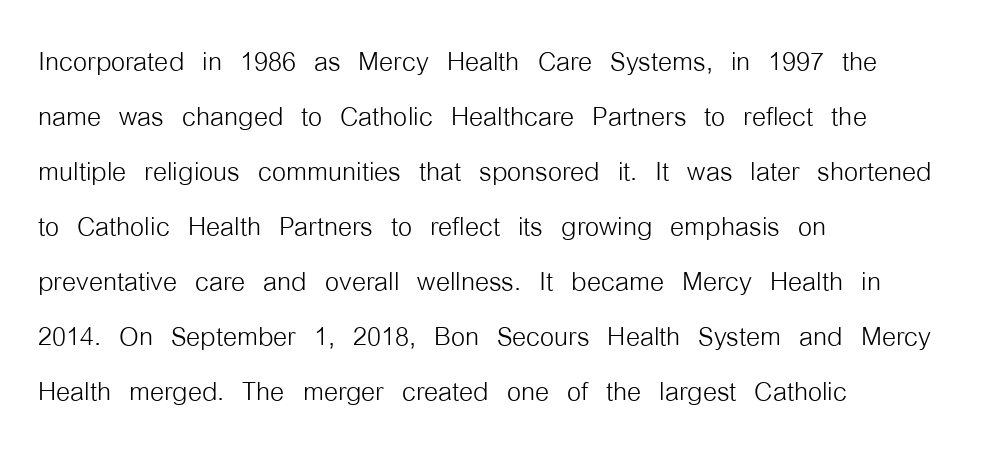
Q: Is the text bold? A: No.
Q: Is the text italic (slanted)? A: No, it is upright.
Q: Is the typeface a serif or a sans-serif typeface? A: Sans-serif.
Q: Is the text underlined? A: No.
Q: How is the paragraph aligned? A: Left-aligned.
Q: Is the spacing between letters normal or unusually wide? A: Normal.
Q: Is the spacing between lines tight, normal or loose? A: Normal.
Q: Width (condensed, normal, or wide)? A: Condensed.
Q: Stroke contrast? A: Low.
Q: x-height? A: Medium.
Q: Monospaced? A: No.
